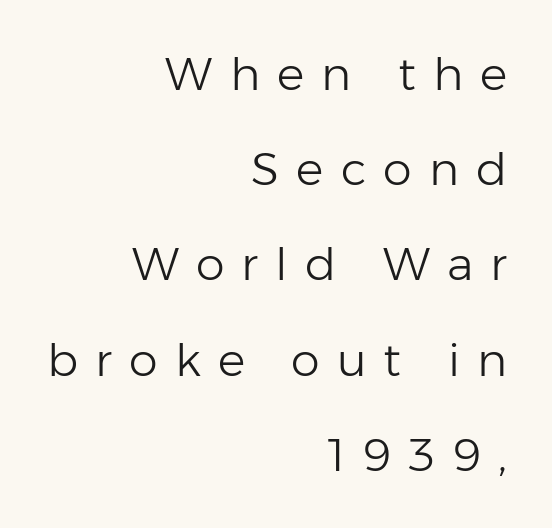
Font category for this specimen: sans-serif. Check the space under the baseline: it is left empty. Line spacing here is loose. The face used here is proportionally spaced, like ordinary book or web type. Italic? Not at all — the glyphs are vertical.
